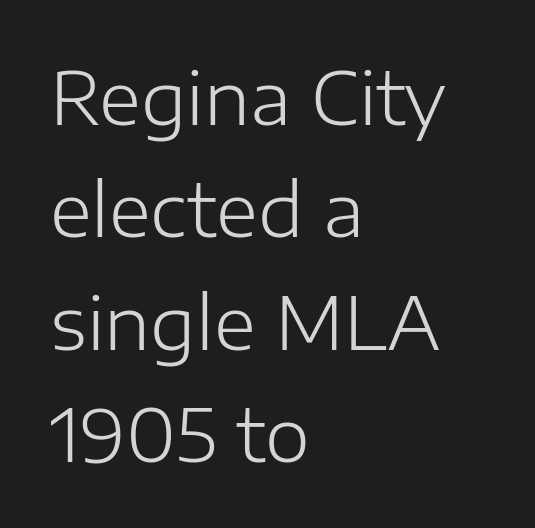
Q: Is the text bold? A: No.
Q: Is the text italic (slanted)? A: No, it is upright.
Q: Is the typeface a serif or a sans-serif typeface? A: Sans-serif.
Q: Is the text underlined? A: No.
Q: How is the paragraph aligned? A: Left-aligned.
Q: Is the spacing between letters normal or unusually wide? A: Normal.
Q: Is the spacing between lines tight, normal or loose? A: Normal.
Q: Width (condensed, normal, or wide)? A: Normal.
Q: Stroke contrast? A: Low.
Q: x-height? A: Medium.
Q: Monospaced? A: No.
